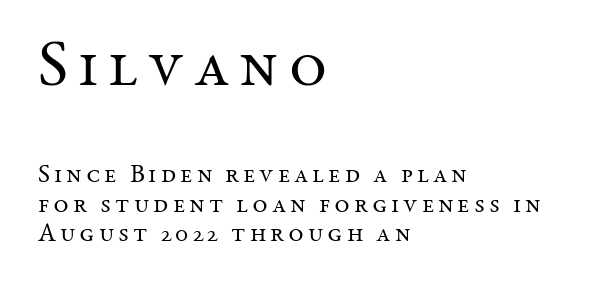
The image shows 65 px regular-weight serif type, upright; set left-aligned, tight line spacing (1.13x), not underlined; the first (top) block is 2.5x larger; medium stroke contrast and a medium x-height.
